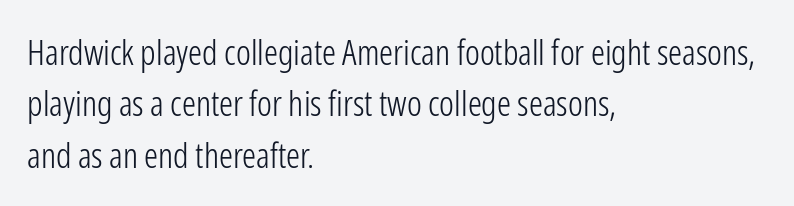
The image shows 35 px light, condensed sans-serif type, upright; set left-aligned, normal line spacing (1.47x), normal letter spacing, not underlined; low stroke contrast and a medium x-height.
